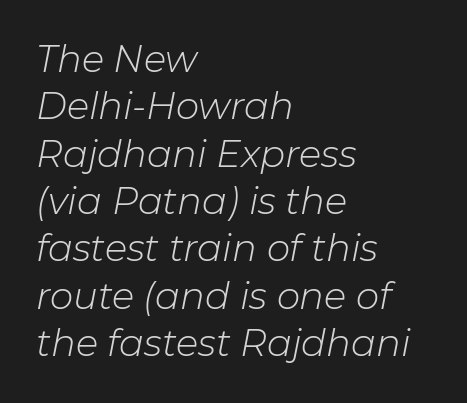
{"italic": "yes", "lean": "right", "slant_degrees": 11, "bold": "no", "weight": "light", "width": "normal", "stroke_contrast": "low", "x_height": "medium", "monospaced": "no", "underline": "no", "align": "left", "line_spacing": "normal", "line_spacing_ratio": 1.28, "letter_spacing": "normal", "letter_spacing_em": 0.0, "glyph_px": 37}
